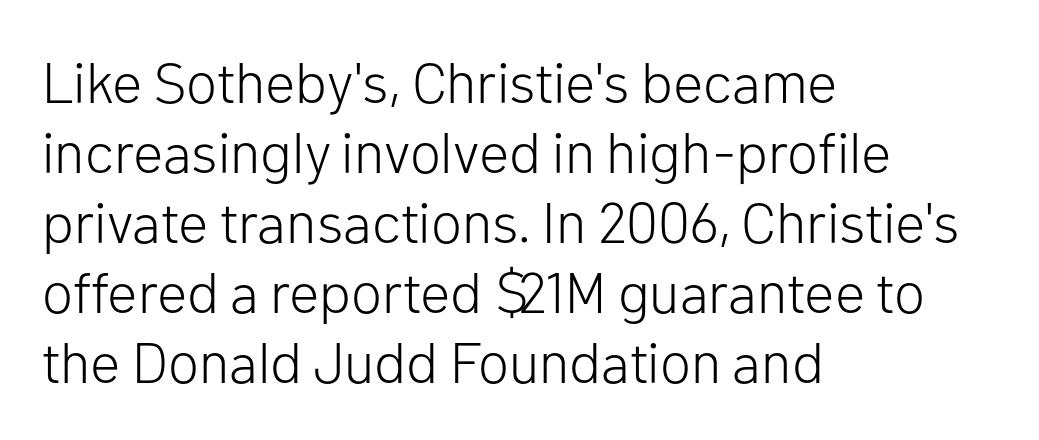
The image shows 57 px light sans-serif type, upright; set left-aligned, line spacing 1.23x, normal letter spacing, not underlined; low stroke contrast and a medium x-height.
